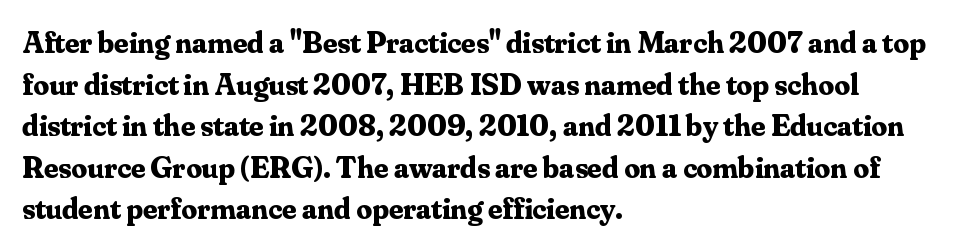
The image shows 31 px bold serif type, upright; set left-aligned, normal line spacing (1.34x), normal letter spacing, not underlined; medium stroke contrast and a small x-height.
